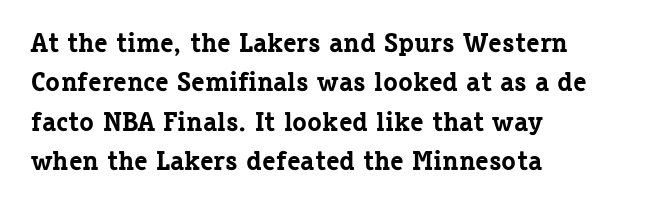
{"italic": "no", "bold": "yes", "underline": "no", "align": "left", "line_spacing": "normal", "line_spacing_ratio": 1.46, "letter_spacing": "normal", "letter_spacing_em": 0.0, "glyph_px": 27}
